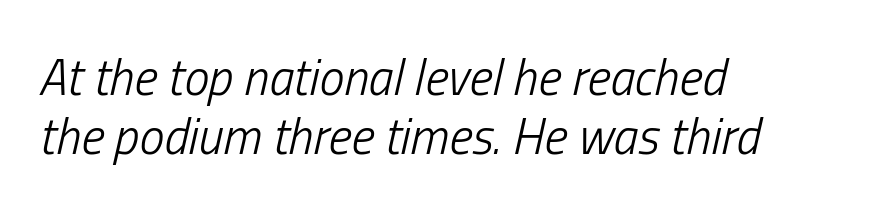
The image shows 50 px light, condensed type, italic (leaning right); set left-aligned, line spacing 1.19x, normal letter spacing, not underlined; low stroke contrast and a medium x-height.
